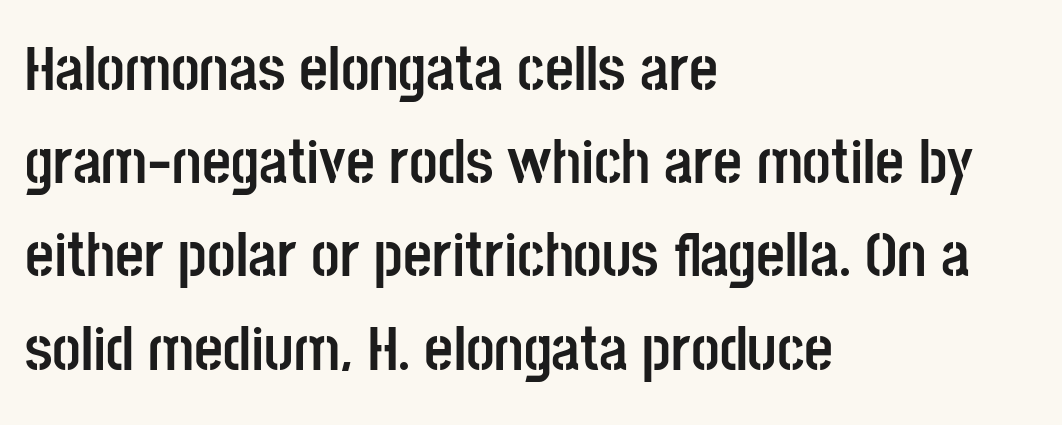
The image shows 63 px semibold, condensed sans-serif type, upright; set left-aligned, normal line spacing (1.48x), normal letter spacing, not underlined; low stroke contrast and a large x-height.
